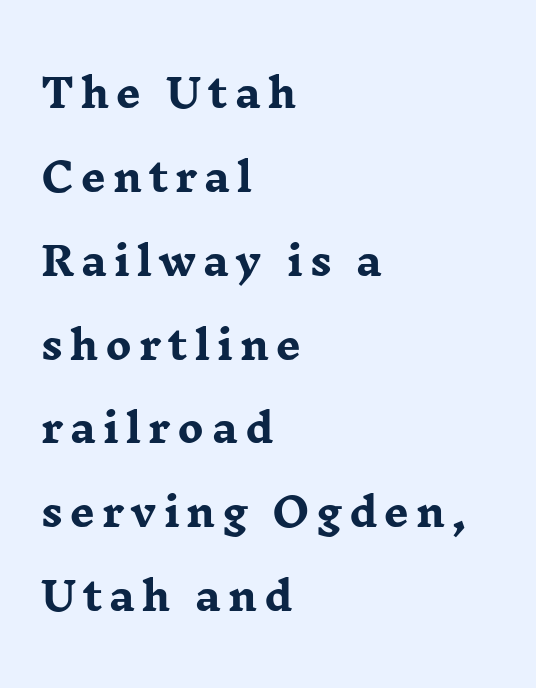
{"serif": "yes", "italic": "no", "bold": "yes", "weight": "heavy", "width": "wide", "stroke_contrast": "low", "x_height": "medium", "monospaced": "no", "underline": "no", "align": "left", "line_spacing": "loose", "line_spacing_ratio": 2.15, "glyph_px": 39}
